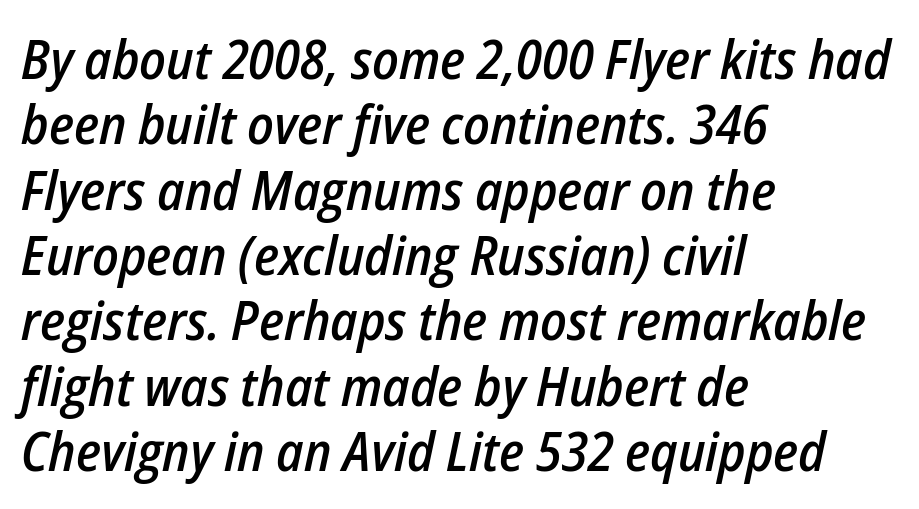
The image shows 54 px semibold, condensed type, italic (leaning right); set left-aligned, line spacing 1.21x, normal letter spacing, not underlined; low stroke contrast and a medium x-height.
